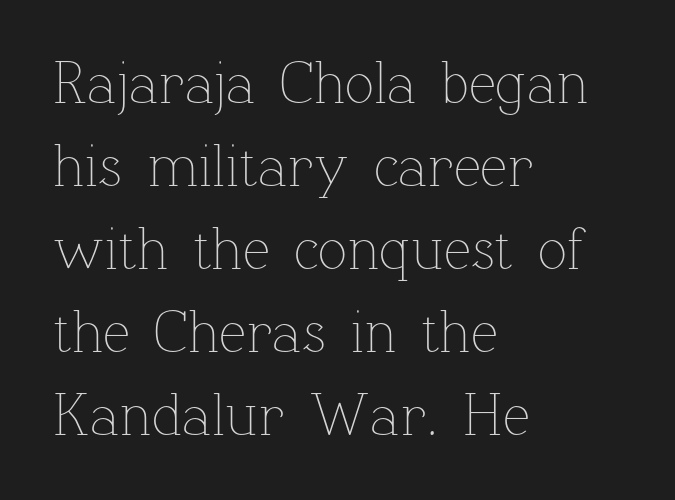
{"italic": "no", "bold": "no", "weight": "thin", "width": "normal", "stroke_contrast": "low", "x_height": "medium", "monospaced": "no", "underline": "no", "align": "left", "line_spacing": "normal", "line_spacing_ratio": 1.36, "letter_spacing": "normal", "letter_spacing_em": 0.0, "glyph_px": 61}
